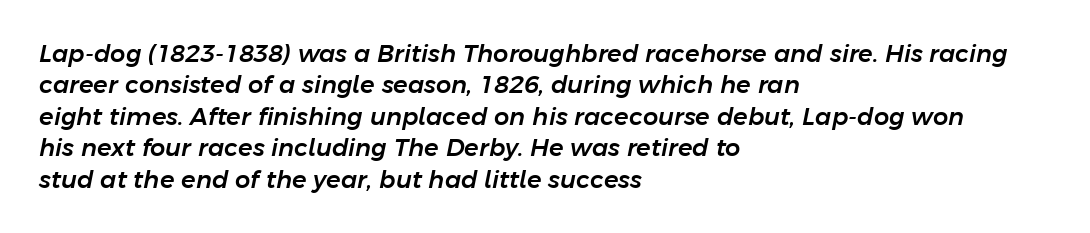
{"italic": "yes", "lean": "right", "slant_degrees": 11, "underline": "no", "align": "left", "line_spacing": "normal", "line_spacing_ratio": 1.31, "letter_spacing": "normal", "letter_spacing_em": 0.0, "glyph_px": 24}
